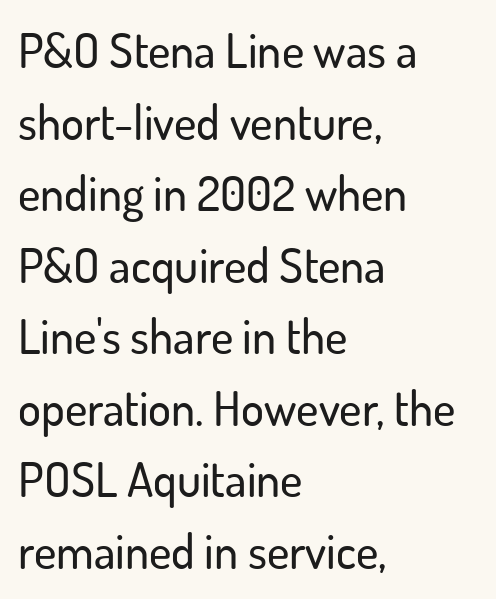
Q: Is the text italic (slanted)? A: No, it is upright.
Q: Is the typeface a serif or a sans-serif typeface? A: Sans-serif.
Q: Is the text underlined? A: No.
Q: How is the paragraph aligned? A: Left-aligned.
Q: Is the spacing between letters normal or unusually wide? A: Normal.
Q: Is the spacing between lines tight, normal or loose? A: Normal.
Q: Width (condensed, normal, or wide)? A: Normal.
Q: Stroke contrast? A: Low.
Q: x-height? A: Small.
Q: Monospaced? A: No.
